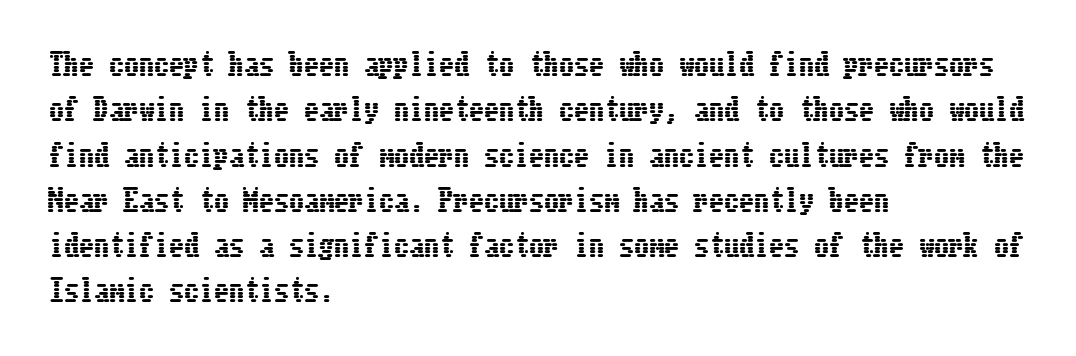
The image shows 30 px condensed type, upright; set left-aligned, normal line spacing (1.51x), normal letter spacing, not underlined; low stroke contrast and a medium x-height.
